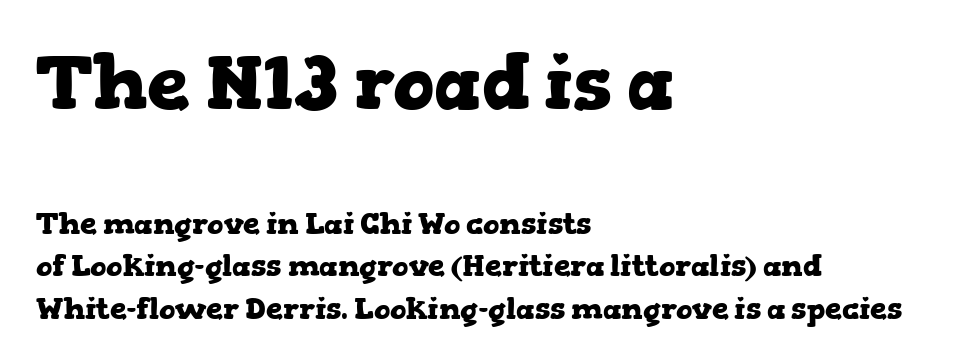
The image shows 76 px heavy, wide serif type, upright; set left-aligned, normal line spacing (1.42x), normal letter spacing, not underlined; the first (top) block is 2.53x larger; low stroke contrast and a medium x-height.
